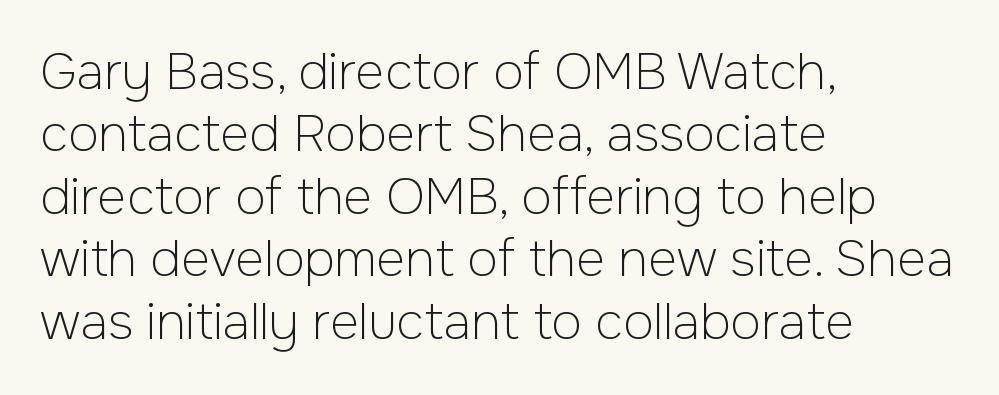
{"serif": "no", "italic": "no", "bold": "no", "weight": "light", "width": "normal", "stroke_contrast": "low", "x_height": "medium", "monospaced": "no", "underline": "no", "align": "left", "line_spacing": "normal", "line_spacing_ratio": 1.25, "letter_spacing": "normal", "letter_spacing_em": 0.0, "glyph_px": 50}
